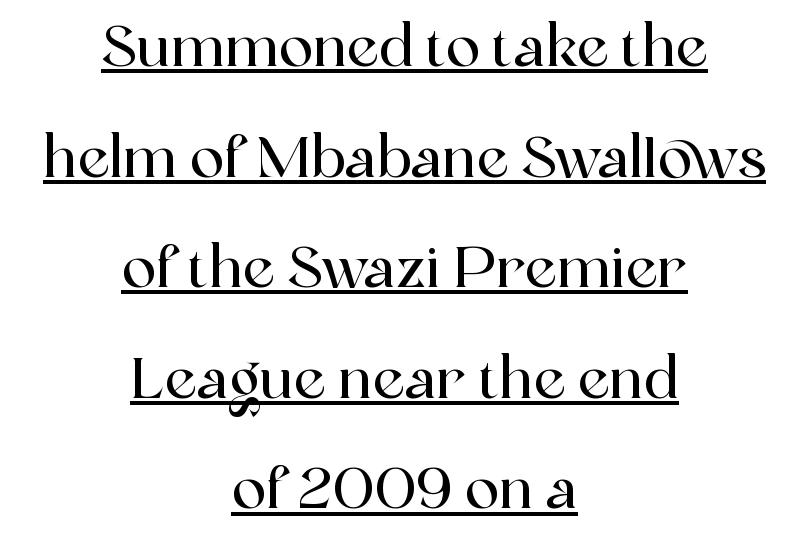
Every word sits above its own underline. The lettering stays uniformly vertical, giving the passage a roman look. A typesetter would call this zero additional tracking. The letters advance in unequal steps, a hallmark of proportional type.
